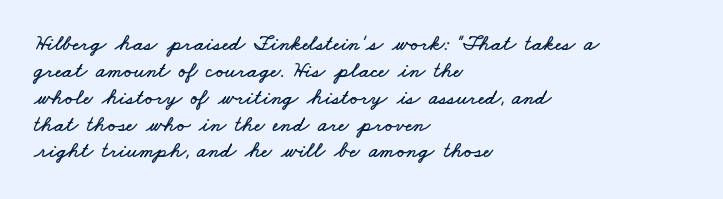
Underlining? Definitely not there. Does the copy run flush right? No — it runs flush left. Spacing between characters is what you'd get straight out of the box.
